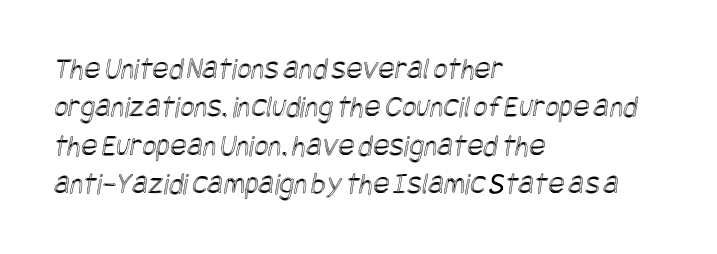
The rendering keeps characters at their native spacing. The gap between lines stays unmarked. Which margin do the lines hug? The left one — the right edge is uneven.
